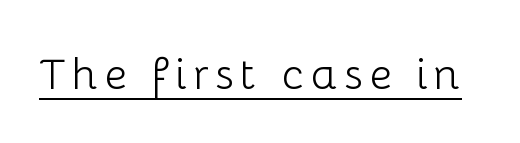
This sample has the flowing, uneven cadence of proportional lettering. The type family on display is of the sans-serif kind. Heft: none added — not bold. Every stem runs plumb, perpendicular to the baseline.
